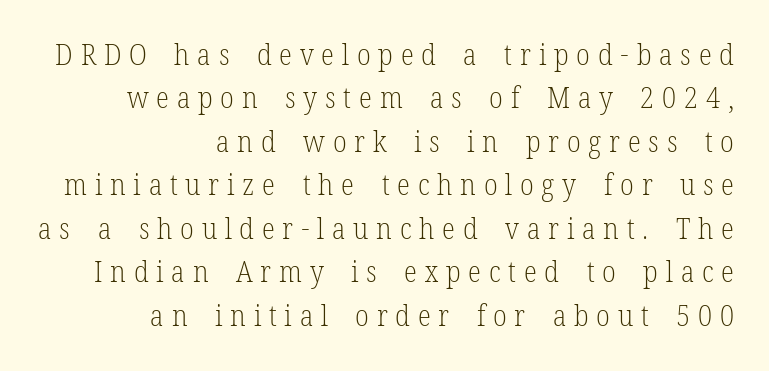
Small tapered or slab feet sit at the stroke ends, so this counts as serif. The rendering uses natural spacing where letterforms have individual widths. The axis of the letterforms is exactly vertical. The face used here is rendered with a markedly widened letterfit. No heavy texture on the line: the type isn't bold. The lines are quadded right.
